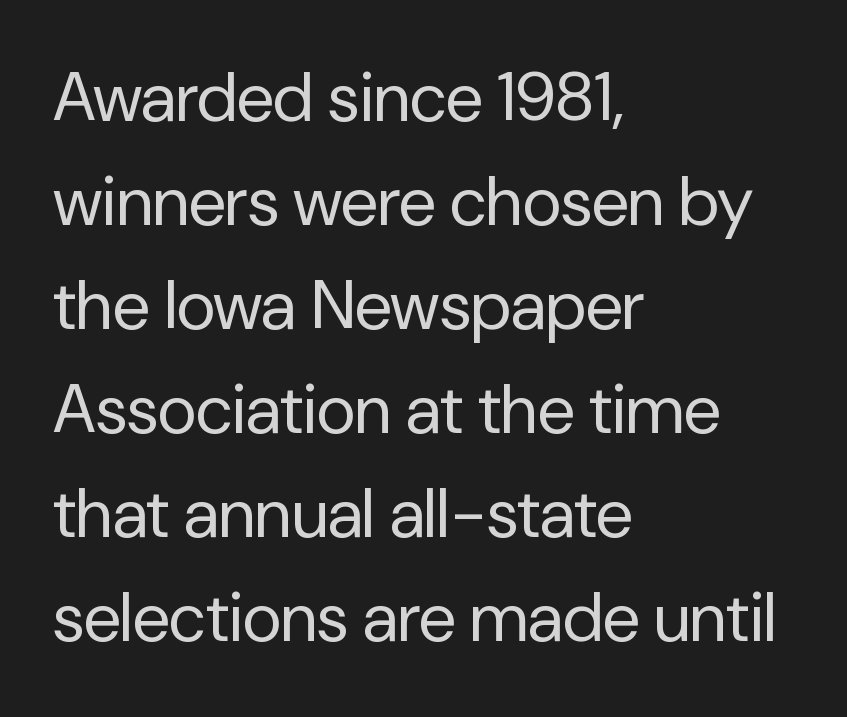
The image shows 68 px regular-weight sans-serif type, upright; set left-aligned, normal line spacing (1.53x), normal letter spacing, not underlined; low stroke contrast and a medium x-height.
